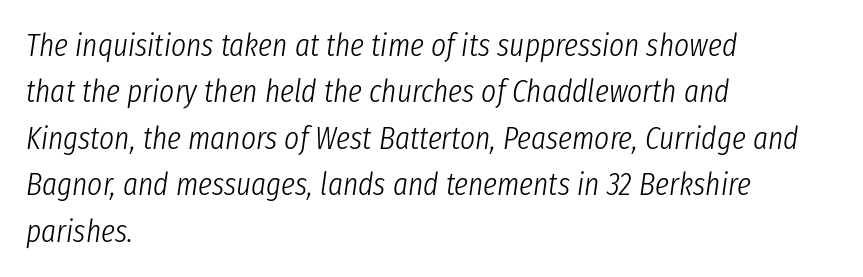
Horizontal alignment here is leftward, the default for most running prose. Students, observe: this is what conventionally led text looks like. Notice how the stems are inclined rather than vertical — that's the hallmark of italics. Stroke mass is kept to a normal reading level or below.
